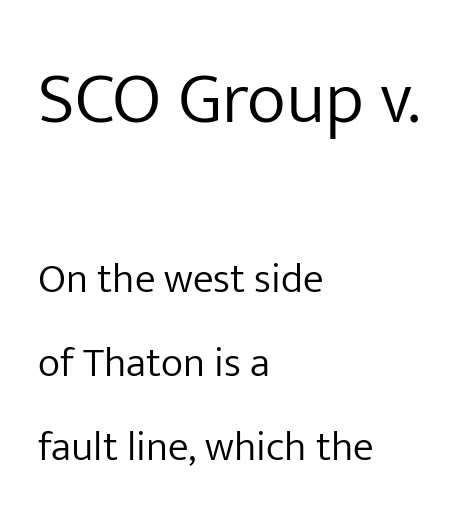
The image shows 74 px light sans-serif type, upright; set left-aligned, loose line spacing (1.99x), normal letter spacing, not underlined; the first (top) block is 1.76x larger; low stroke contrast and a medium x-height.
